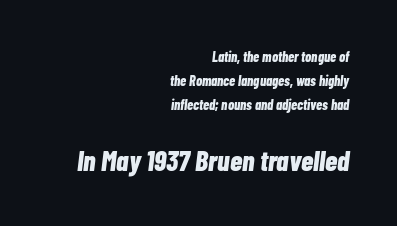
The image shows 28 px bold, condensed type, italic (leaning right); set right-aligned, line spacing 1.73x, normal letter spacing, not underlined; the second (bottom) block is 2.0x larger; low stroke contrast and a medium x-height.
